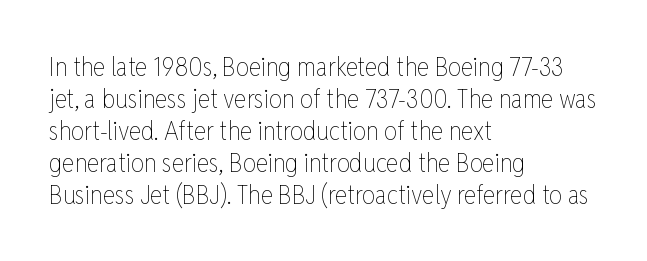
{"italic": "no", "bold": "no", "underline": "no", "align": "left", "line_spacing_ratio": 1.23, "letter_spacing": "normal", "letter_spacing_em": 0.0, "glyph_px": 26}
